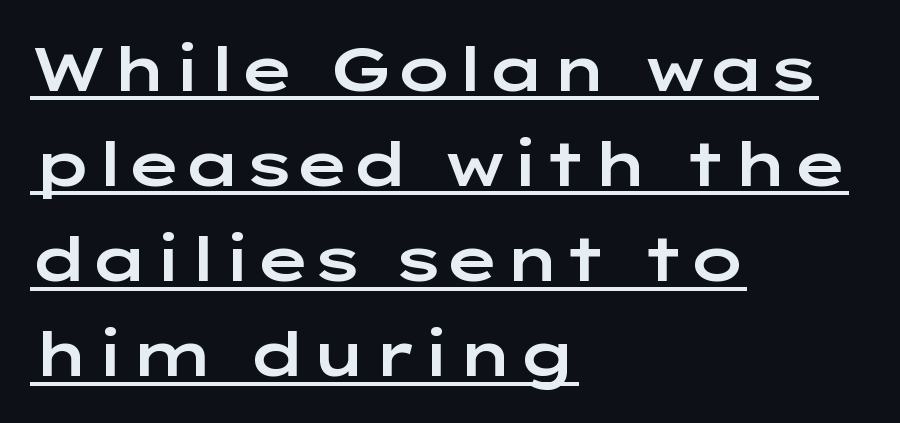
Q: Is the text italic (slanted)? A: No, it is upright.
Q: Is the typeface a serif or a sans-serif typeface? A: Sans-serif.
Q: Is the text underlined? A: Yes.
Q: How is the paragraph aligned? A: Left-aligned.
Q: Is the spacing between letters normal or unusually wide? A: Normal.
Q: Is the spacing between lines tight, normal or loose? A: Normal.
Q: Width (condensed, normal, or wide)? A: Wide.
Q: Stroke contrast? A: Low.
Q: x-height? A: Medium.
Q: Monospaced? A: No.
